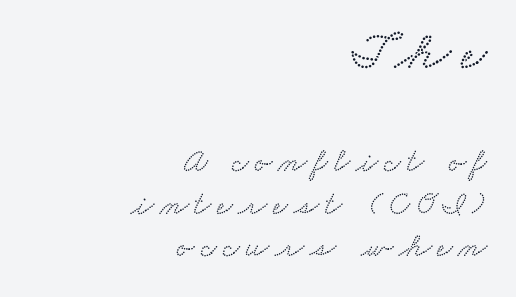
{"serif": "yes", "width": "wide", "stroke_contrast": "low", "x_height": "small", "monospaced": "no", "underline": "no", "align": "right", "line_spacing": "normal", "line_spacing_ratio": 1.29, "larger_block": "first", "size_ratio": 1.73, "glyph_px": 57}
